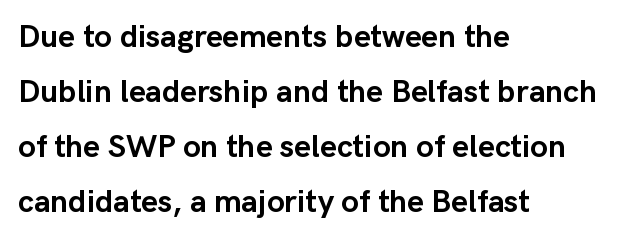
Q: Is the text bold? A: Yes.
Q: Is the text italic (slanted)? A: No, it is upright.
Q: Is the typeface a serif or a sans-serif typeface? A: Sans-serif.
Q: Is the text underlined? A: No.
Q: How is the paragraph aligned? A: Left-aligned.
Q: Is the spacing between letters normal or unusually wide? A: Normal.
Q: Width (condensed, normal, or wide)? A: Normal.
Q: Stroke contrast? A: Low.
Q: x-height? A: Medium.
Q: Monospaced? A: No.
